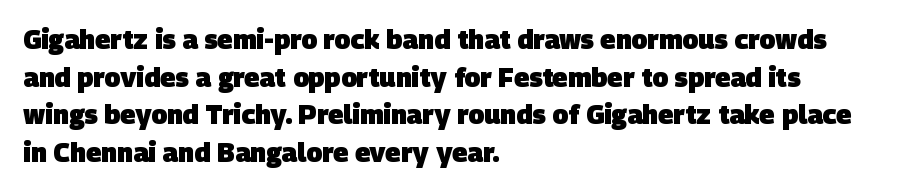
{"bold": "yes", "underline": "no", "align": "left", "line_spacing": "normal", "line_spacing_ratio": 1.45, "letter_spacing": "normal", "letter_spacing_em": 0.0, "glyph_px": 26}
